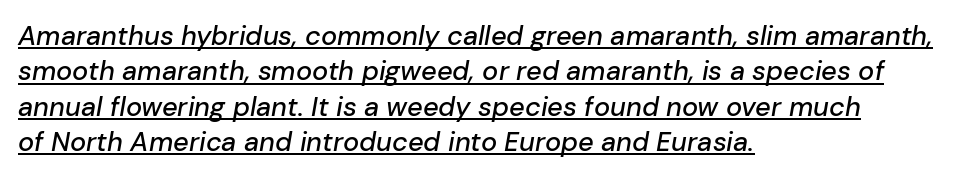
The image shows 27 px text type, italic (leaning right); set left-aligned, normal line spacing (1.31x), normal letter spacing, underlined.
